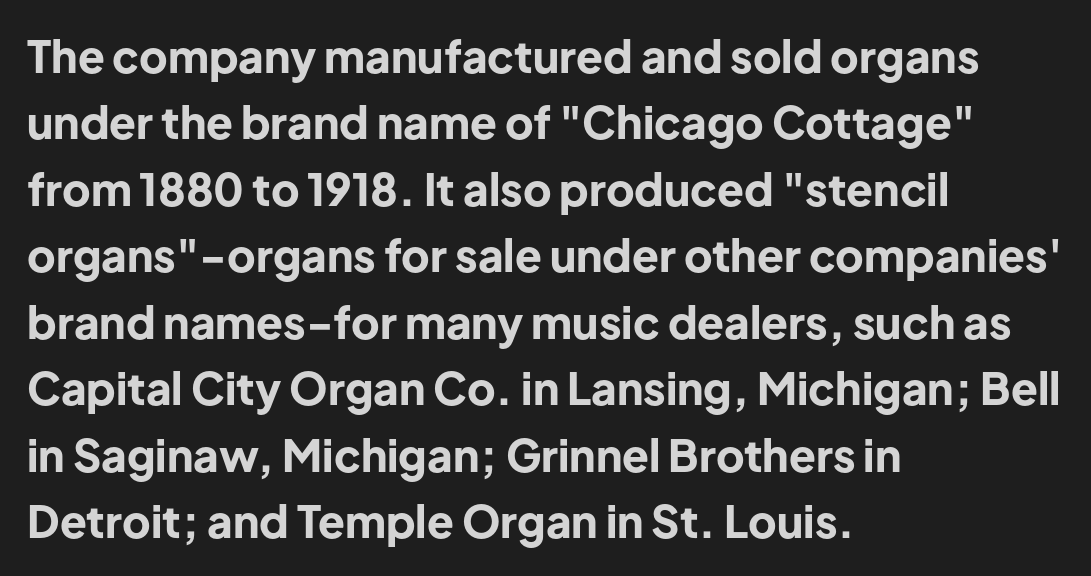
Q: Is the text bold? A: Yes.
Q: Is the text italic (slanted)? A: No, it is upright.
Q: Is the typeface a serif or a sans-serif typeface? A: Sans-serif.
Q: Is the text underlined? A: No.
Q: How is the paragraph aligned? A: Left-aligned.
Q: Is the spacing between letters normal or unusually wide? A: Normal.
Q: Is the spacing between lines tight, normal or loose? A: Normal.
Q: Width (condensed, normal, or wide)? A: Normal.
Q: Stroke contrast? A: Low.
Q: x-height? A: Medium.
Q: Monospaced? A: No.
